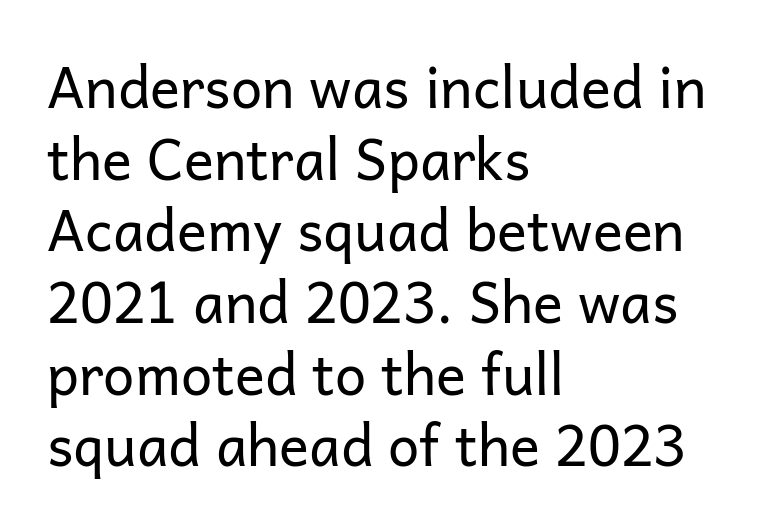
The image shows 56 px regular-weight sans-serif type, upright; set left-aligned, normal line spacing (1.28x), normal letter spacing, not underlined; low stroke contrast and a medium x-height.
